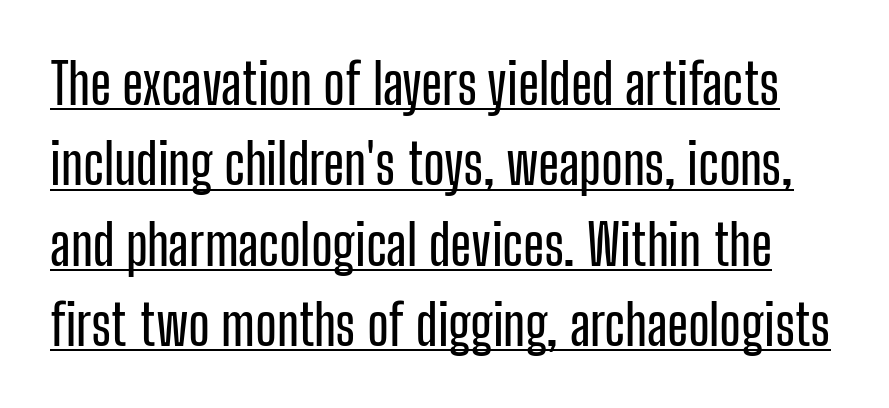
Q: Is the text italic (slanted)? A: No, it is upright.
Q: Is the typeface a serif or a sans-serif typeface? A: Sans-serif.
Q: Is the text underlined? A: Yes.
Q: Is the spacing between letters normal or unusually wide? A: Normal.
Q: Is the spacing between lines tight, normal or loose? A: Normal.
Q: Width (condensed, normal, or wide)? A: Condensed.
Q: Stroke contrast? A: Low.
Q: x-height? A: Medium.
Q: Monospaced? A: No.
